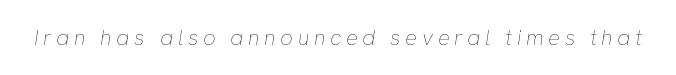
{"italic": "yes", "lean": "right", "slant_degrees": 8, "bold": "no", "underline": "no", "letter_spacing": "wide", "letter_spacing_em": 0.21, "glyph_px": 22}
